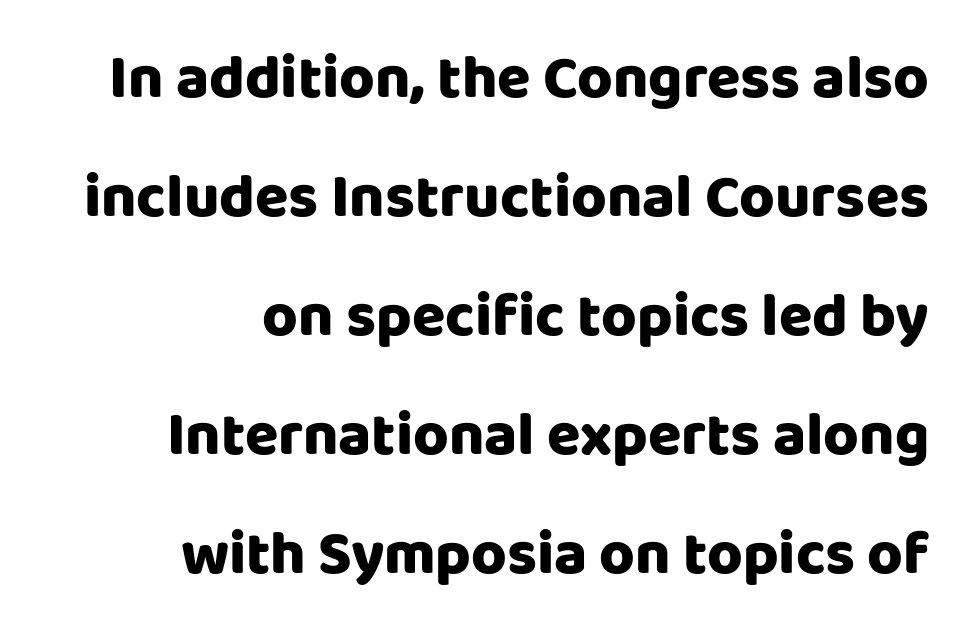
The image shows 61 px heavy sans-serif type, upright; set right-aligned, loose line spacing (1.95x), normal letter spacing, not underlined; low stroke contrast and a large x-height.
